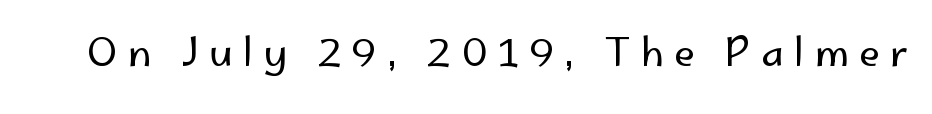
The typesetting does not lean heavy: it is not bold. Notice how the stems are strictly vertical — no italics here. You could not count columns in this text — the font is proportionally spaced. The words here are not underlined. Loose tracking; the words dissolve into strings of separated letters. A typesetter would label this face a sans.
